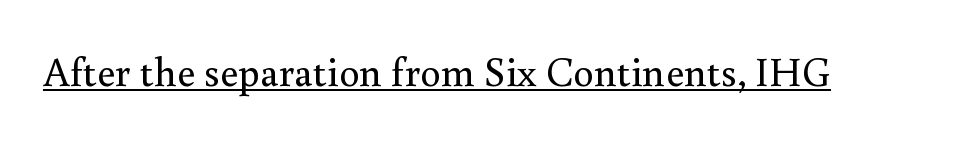
Q: Is the text bold? A: No.
Q: Is the text italic (slanted)? A: No, it is upright.
Q: Is the typeface a serif or a sans-serif typeface? A: Serif.
Q: Is the text underlined? A: Yes.
Q: Is the spacing between letters normal or unusually wide? A: Normal.
Q: Width (condensed, normal, or wide)? A: Normal.
Q: Stroke contrast? A: Medium.
Q: x-height? A: Small.
Q: Monospaced? A: No.
